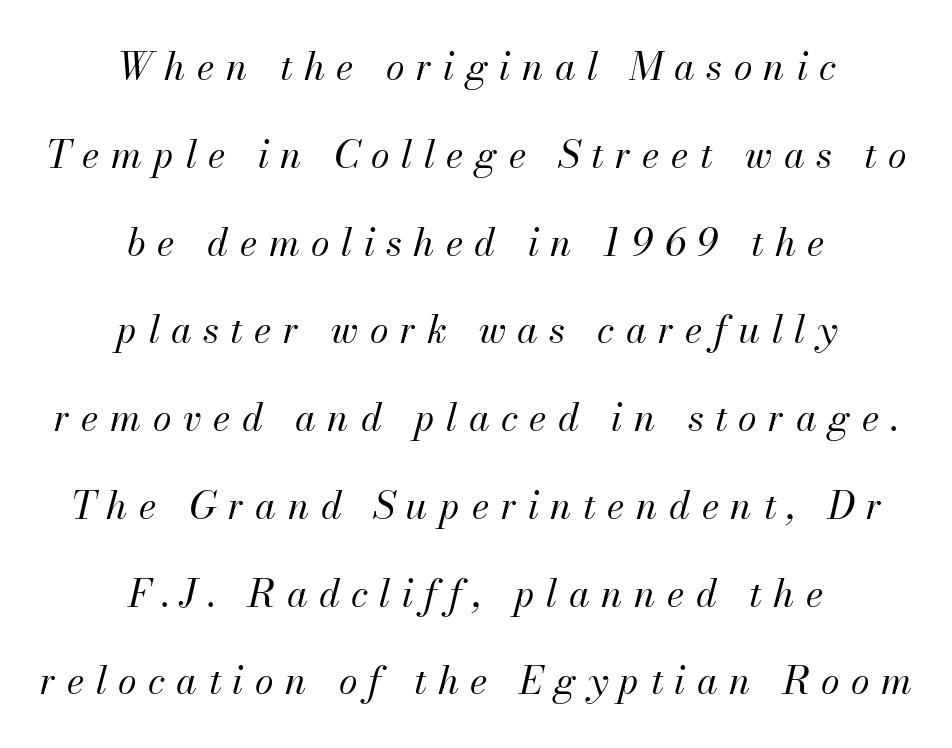
Q: Is the text bold? A: No.
Q: Is the text italic (slanted)? A: Yes, it leans right by about 13 degrees.
Q: Is the text underlined? A: No.
Q: How is the paragraph aligned? A: Centered.
Q: Is the spacing between letters normal or unusually wide? A: Unusually wide.
Q: Is the spacing between lines tight, normal or loose? A: Loose.
Q: Width (condensed, normal, or wide)? A: Normal.
Q: Stroke contrast? A: Medium.
Q: x-height? A: Small.
Q: Monospaced? A: No.
